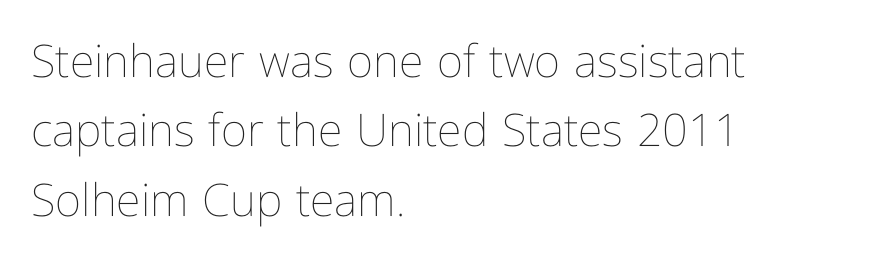
Q: Is the text bold? A: No.
Q: Is the text italic (slanted)? A: No, it is upright.
Q: Is the text underlined? A: No.
Q: How is the paragraph aligned? A: Left-aligned.
Q: Is the spacing between letters normal or unusually wide? A: Normal.
Q: Is the spacing between lines tight, normal or loose? A: Normal.
Q: Width (condensed, normal, or wide)? A: Condensed.
Q: Stroke contrast? A: Low.
Q: x-height? A: Medium.
Q: Monospaced? A: No.
